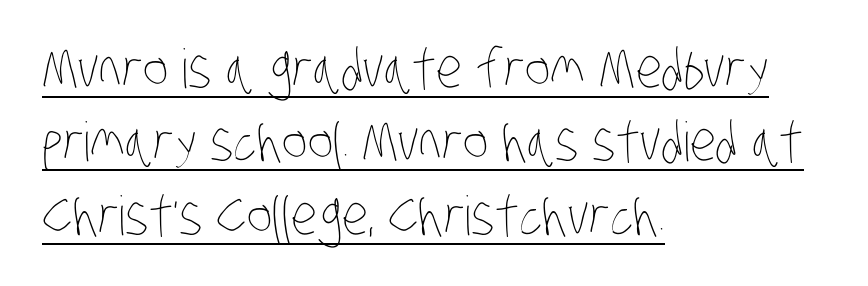
Q: Is the text bold? A: No.
Q: Is the text underlined? A: Yes.
Q: How is the paragraph aligned? A: Left-aligned.
Q: Is the spacing between letters normal or unusually wide? A: Normal.
Q: Is the spacing between lines tight, normal or loose? A: Normal.
Q: Width (condensed, normal, or wide)? A: Condensed.
Q: Stroke contrast? A: Low.
Q: x-height? A: Large.
Q: Monospaced? A: No.
